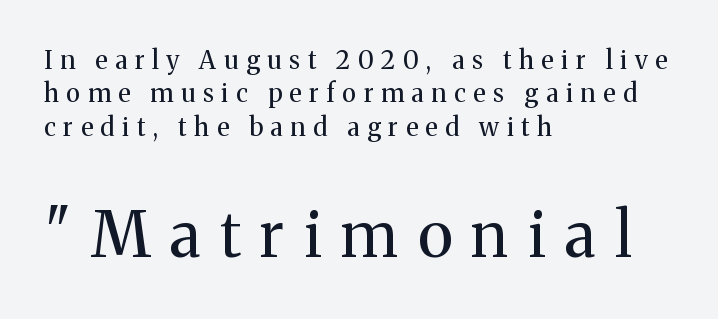
Q: Is the text bold? A: No.
Q: Is the text italic (slanted)? A: No, it is upright.
Q: Is the typeface a serif or a sans-serif typeface? A: Serif.
Q: Is the text underlined? A: No.
Q: How is the paragraph aligned? A: Left-aligned.
Q: Is the spacing between letters normal or unusually wide? A: Unusually wide.
Q: Is the spacing between lines tight, normal or loose? A: Normal.
Q: Which block of text is set in a larger size, the first (top) or the second (bottom)? A: The second (bottom) one.
Q: Width (condensed, normal, or wide)? A: Normal.
Q: Stroke contrast? A: Medium.
Q: x-height? A: Medium.
Q: Monospaced? A: No.
